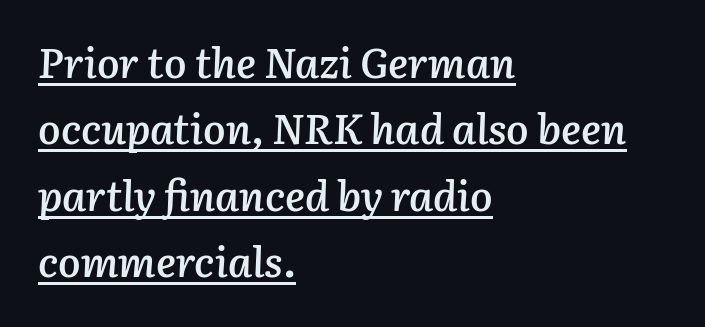
Q: Is the text bold? A: Semi-bold.
Q: Is the text italic (slanted)? A: Yes, it leans right by about 3 degrees.
Q: Is the text underlined? A: Yes.
Q: How is the paragraph aligned? A: Left-aligned.
Q: Is the spacing between letters normal or unusually wide? A: Normal.
Q: Is the spacing between lines tight, normal or loose? A: Normal.
Q: Width (condensed, normal, or wide)? A: Normal.
Q: Stroke contrast? A: Low.
Q: x-height? A: Medium.
Q: Monospaced? A: No.
